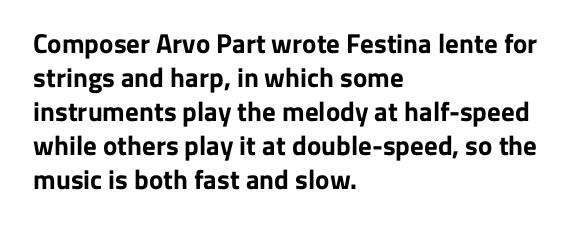
The image shows 27 px bold type, upright; set left-aligned, normal line spacing (1.26x), normal letter spacing, not underlined.
